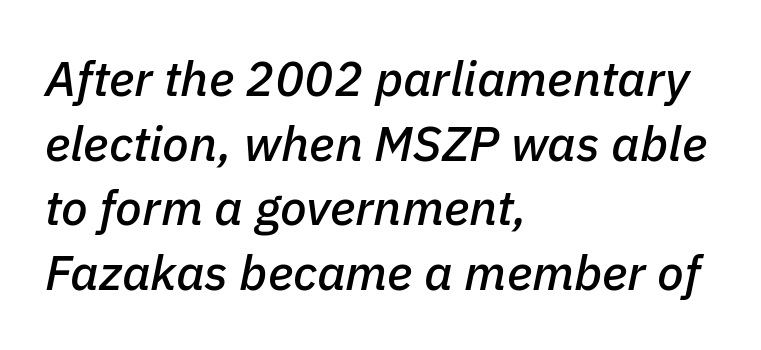
The image shows 49 px text type, italic (leaning right); set left-aligned, normal line spacing (1.32x), normal letter spacing, not underlined; low stroke contrast and a medium x-height.
